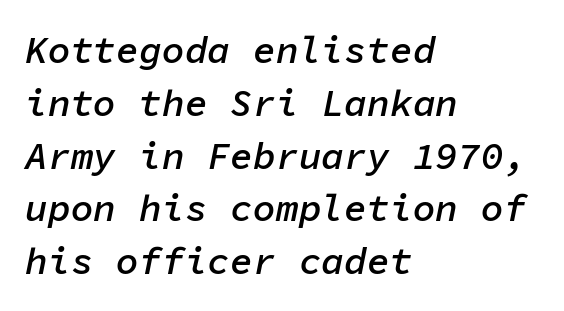
The image shows 38 px semibold type, italic (leaning right), monospaced; set left-aligned, normal line spacing (1.39x), normal letter spacing, not underlined; low stroke contrast and a medium x-height.
